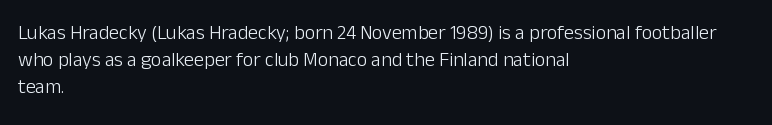
Q: Is the text bold? A: No.
Q: Is the text italic (slanted)? A: No, it is upright.
Q: Is the text underlined? A: No.
Q: How is the paragraph aligned? A: Left-aligned.
Q: Is the spacing between letters normal or unusually wide? A: Normal.
Q: Is the spacing between lines tight, normal or loose? A: Normal.
